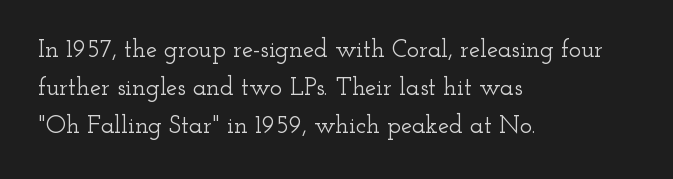
Q: Is the text italic (slanted)? A: No, it is upright.
Q: Is the text underlined? A: No.
Q: How is the paragraph aligned? A: Left-aligned.
Q: Is the spacing between letters normal or unusually wide? A: Normal.
Q: Is the spacing between lines tight, normal or loose? A: Normal.
